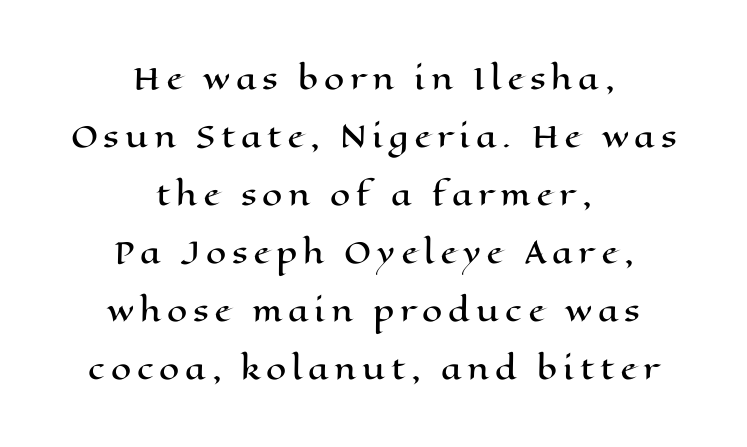
{"italic": "no", "width": "wide", "stroke_contrast": "high", "x_height": "medium", "monospaced": "no", "underline": "no", "align": "center", "line_spacing": "loose", "line_spacing_ratio": 2.0, "letter_spacing": "wide", "letter_spacing_em": 0.2, "glyph_px": 29}
